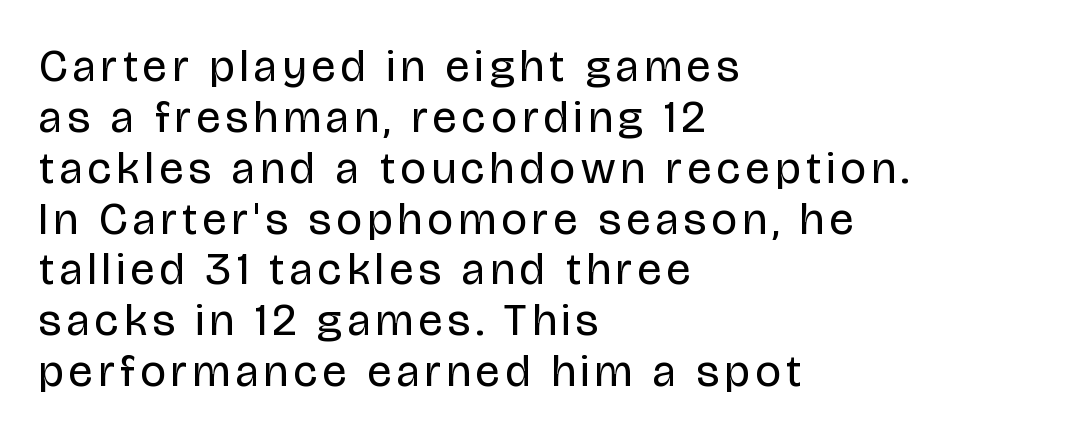
{"serif": "no", "italic": "no", "bold": "no", "weight": "regular", "width": "condensed", "stroke_contrast": "low", "x_height": "large", "monospaced": "no", "underline": "no", "align": "left", "line_spacing": "tight", "line_spacing_ratio": 1.13, "glyph_px": 45}
